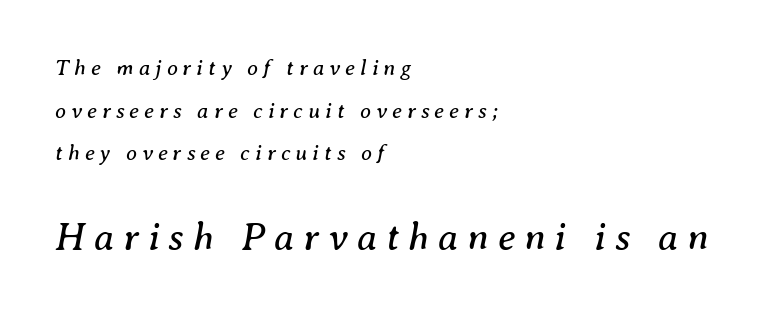
Q: Is the text bold? A: No.
Q: Is the text italic (slanted)? A: Yes, it leans right by about 8 degrees.
Q: Is the typeface a serif or a sans-serif typeface? A: Serif.
Q: Is the text underlined? A: No.
Q: How is the paragraph aligned? A: Left-aligned.
Q: Is the spacing between letters normal or unusually wide? A: Unusually wide.
Q: Is the spacing between lines tight, normal or loose? A: Loose.
Q: Which block of text is set in a larger size, the first (top) or the second (bottom)? A: The second (bottom) one.
Q: Width (condensed, normal, or wide)? A: Normal.
Q: Stroke contrast? A: Medium.
Q: x-height? A: Medium.
Q: Monospaced? A: No.
